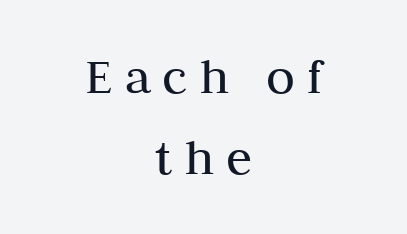
Words appear elongated and porous because spacing is wide. Anything drawn beneath the words? Only blank space. The letters stand straight up with perfectly vertical stems. You could not count columns in this text — the font is proportionally spaced. Horizontal bands of white between lines are of average thickness.
